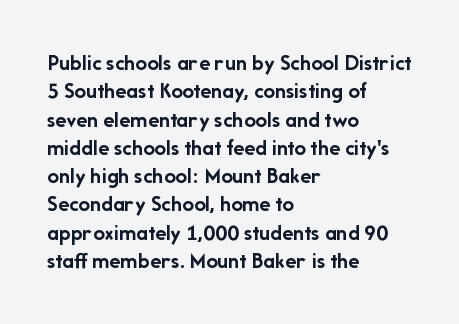
Plain, unruled lines of type. Heft: maximum for text — a bold. The tracking reads as untouched default to a designer's eye. Nope, not italic — everything's standing straight.
